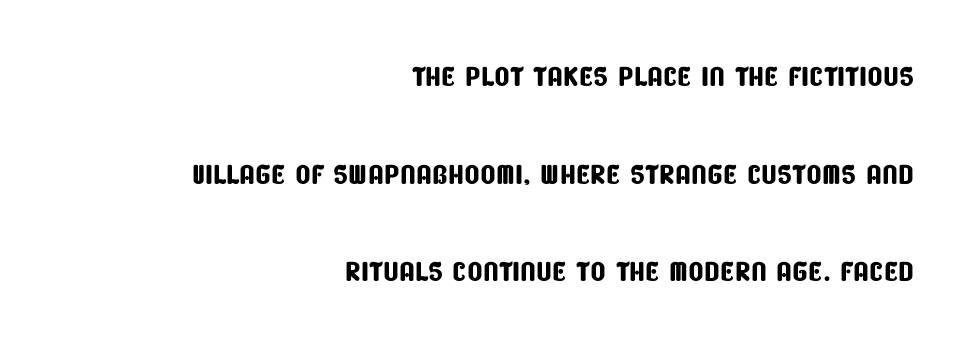
Horizontally, the lines are justified to the trailing edge only. Font category for this specimen: sans-serif. A clean baseline with only descenders dipping below it. Here the glyphs are tracked normally, forming tight word shapes.
